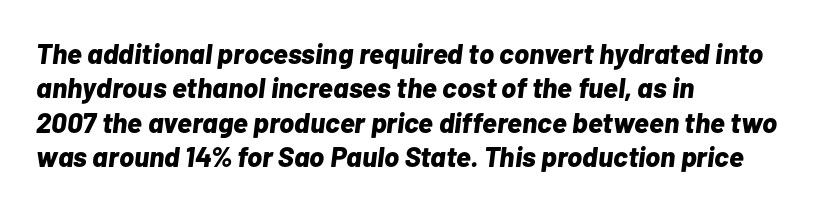
Q: Is the text bold? A: Yes.
Q: Is the text italic (slanted)? A: Yes, it leans right by about 7 degrees.
Q: Is the text underlined? A: No.
Q: How is the paragraph aligned? A: Left-aligned.
Q: Is the spacing between letters normal or unusually wide? A: Normal.
Q: Width (condensed, normal, or wide)? A: Normal.
Q: Stroke contrast? A: Low.
Q: x-height? A: Medium.
Q: Monospaced? A: No.
